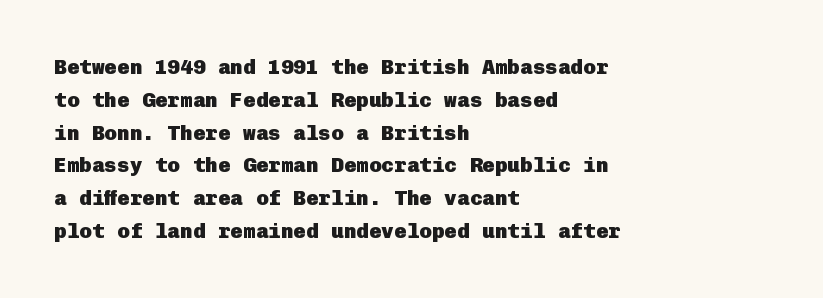
The image shows 21 px bold type, upright; set left-aligned, normal line spacing (1.56x), normal letter spacing, not underlined.
